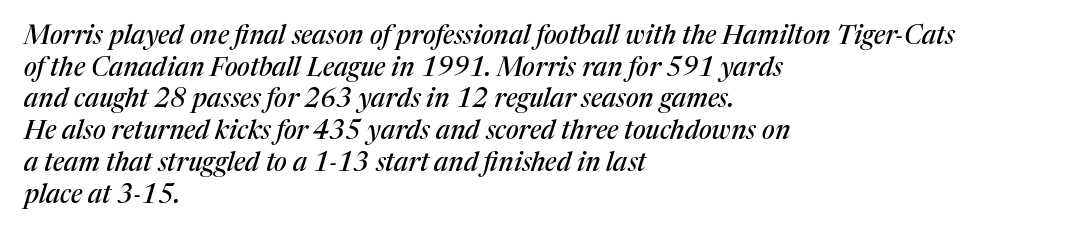
The image shows 26 px text type, italic (leaning right); set left-aligned, line spacing 1.22x, normal letter spacing, not underlined.
